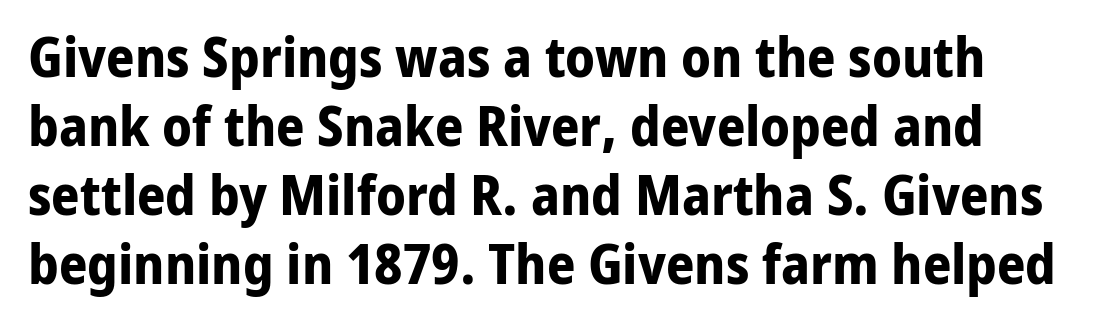
{"serif": "no", "italic": "no", "bold": "yes", "weight": "bold", "width": "normal", "stroke_contrast": "low", "x_height": "medium", "monospaced": "no", "underline": "no", "line_spacing_ratio": 1.23, "letter_spacing": "normal", "letter_spacing_em": 0.0, "glyph_px": 56}
